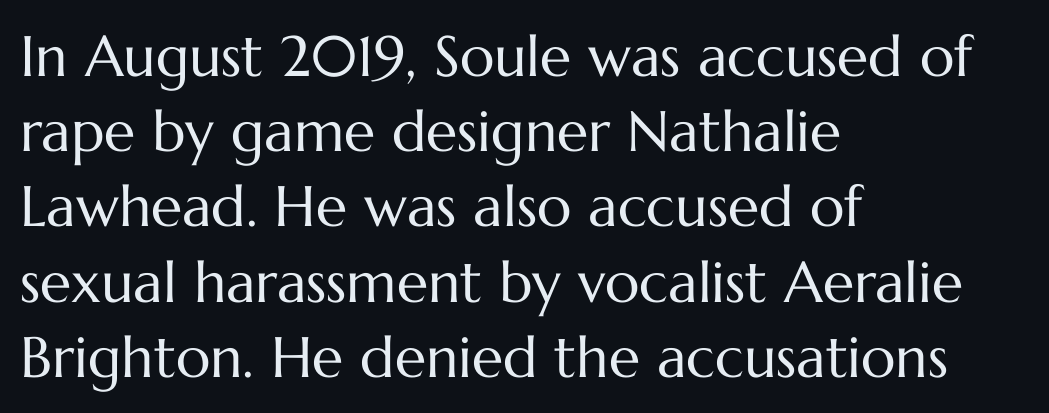
{"italic": "no", "bold": "no", "weight": "regular", "width": "normal", "stroke_contrast": "medium", "x_height": "medium", "monospaced": "no", "underline": "no", "align": "left", "line_spacing": "normal", "line_spacing_ratio": 1.32, "letter_spacing": "normal", "letter_spacing_em": 0.0, "glyph_px": 57}
